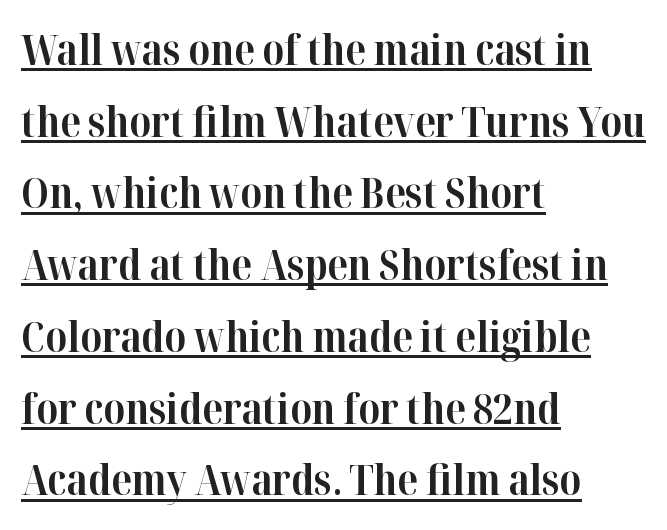
Q: Is the text bold? A: Yes.
Q: Is the text italic (slanted)? A: No, it is upright.
Q: Is the typeface a serif or a sans-serif typeface? A: Serif.
Q: Is the text underlined? A: Yes.
Q: How is the paragraph aligned? A: Left-aligned.
Q: Is the spacing between letters normal or unusually wide? A: Normal.
Q: Width (condensed, normal, or wide)? A: Normal.
Q: Stroke contrast? A: High.
Q: x-height? A: Medium.
Q: Monospaced? A: No.
